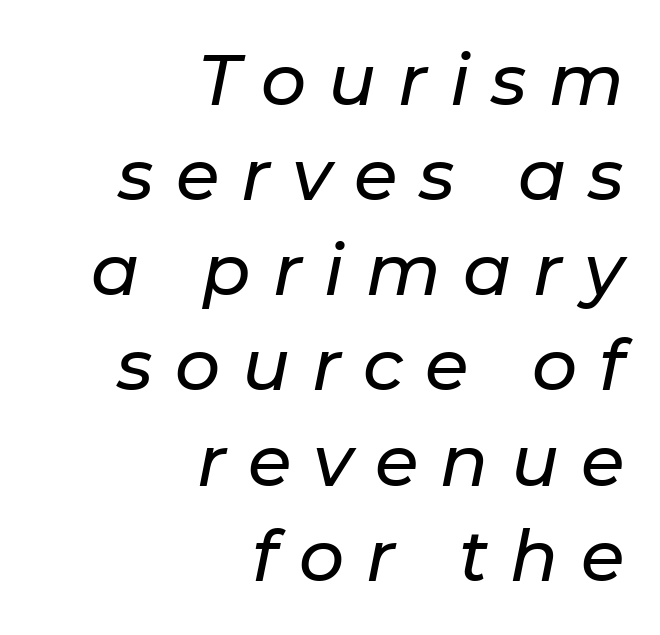
The axis of the letterforms is tilted away from vertical. Observe the wide spacing: letters keep a clear distance from each other. Evenly set lines give the paragraph a standard silhouette. Where is the straight margin? On the right.
